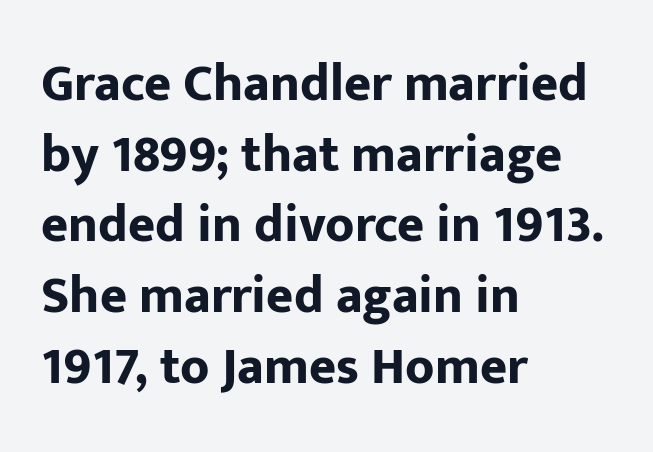
Letter spacing: default. Unmarked baselines from the first word to the last. No italicization has been applied; the sample stays upright. A typesetter would label this face a sans.
